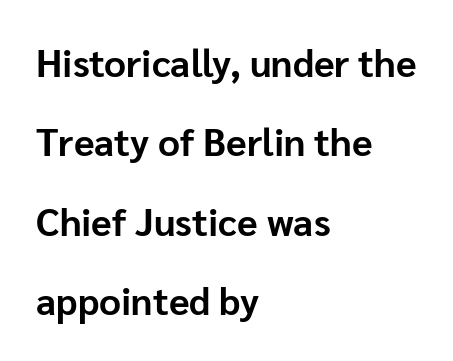
This rendering leaves character spacing at its baseline value. Character widths vary here, with narrow letters taking less room than wide ones. Only glyphs here, with clear space below each row. Horizontal bands of white between lines are thick stripes. The setting favours the left margin, as ordinary paragraphs usually do. The letters stand upright; this is a roman face.
